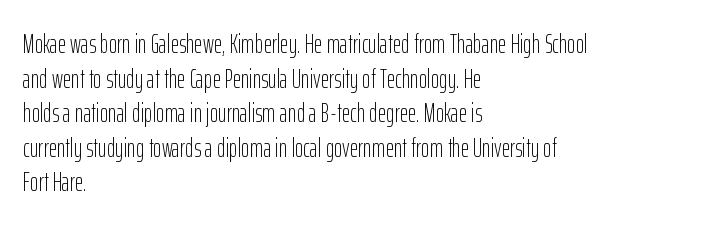
Q: Is the text bold? A: No.
Q: Is the text italic (slanted)? A: No, it is upright.
Q: Is the text underlined? A: No.
Q: How is the paragraph aligned? A: Left-aligned.
Q: Is the spacing between letters normal or unusually wide? A: Normal.
Q: Is the spacing between lines tight, normal or loose? A: Normal.
